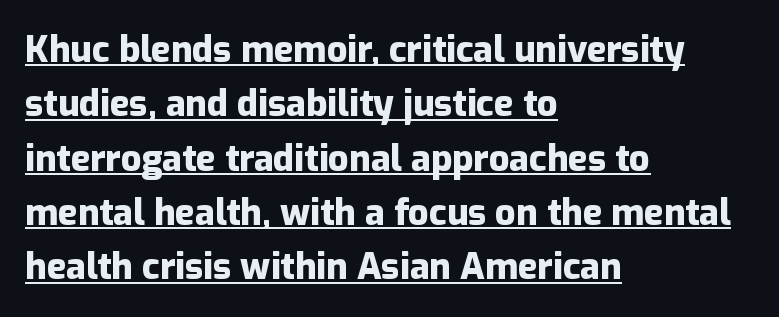
The face used here is rendered with its standard letterfit. The glyphs are accompanied by a horizontal stroke just below them. To sum up the face: it is a sans, with no serifs. This sample is left-justified, so line endings fall wherever the words run out.
